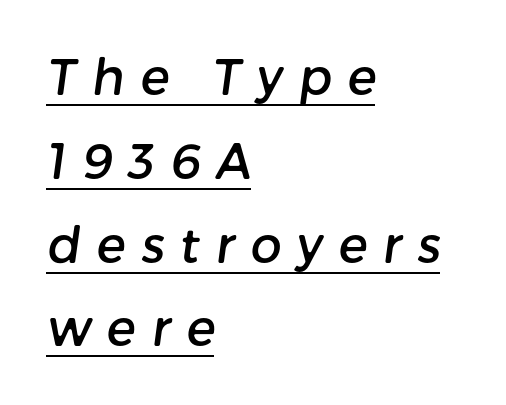
{"serif": "no", "width": "normal", "stroke_contrast": "low", "x_height": "medium", "monospaced": "no", "underline": "yes", "align": "left", "line_spacing_ratio": 1.71, "letter_spacing": "wide", "letter_spacing_em": 0.32, "glyph_px": 49}
